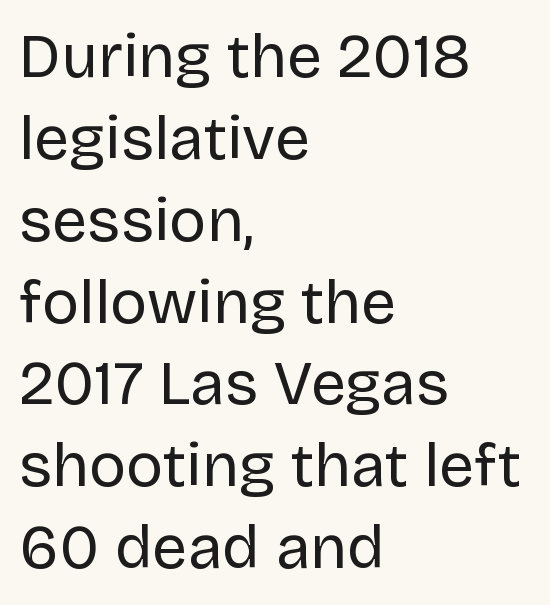
Q: Is the text bold? A: No.
Q: Is the text italic (slanted)? A: No, it is upright.
Q: Is the typeface a serif or a sans-serif typeface? A: Sans-serif.
Q: Is the text underlined? A: No.
Q: How is the paragraph aligned? A: Left-aligned.
Q: Is the spacing between letters normal or unusually wide? A: Normal.
Q: Is the spacing between lines tight, normal or loose? A: Normal.
Q: Width (condensed, normal, or wide)? A: Normal.
Q: Stroke contrast? A: Low.
Q: x-height? A: Large.
Q: Monospaced? A: No.
